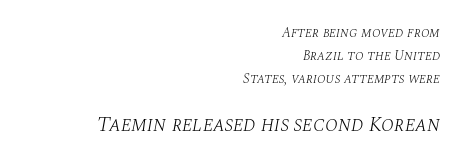
The image shows 21 px text type, italic (leaning right); set right-aligned, normal line spacing (1.64x), normal letter spacing, not underlined; the second (bottom) block is 1.5x larger.
